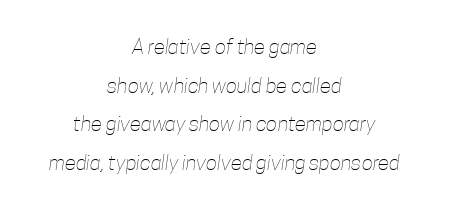
Q: Is the text bold? A: No.
Q: Is the text underlined? A: No.
Q: How is the paragraph aligned? A: Centered.
Q: Is the spacing between letters normal or unusually wide? A: Normal.
